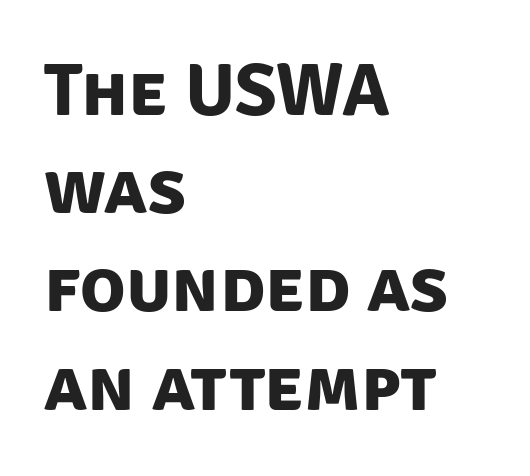
{"serif": "no", "bold": "yes", "weight": "bold", "width": "normal", "stroke_contrast": "low", "x_height": "large", "monospaced": "no", "underline": "no", "align": "left", "line_spacing": "normal", "line_spacing_ratio": 1.31, "letter_spacing": "normal", "letter_spacing_em": 0.0, "glyph_px": 75}
